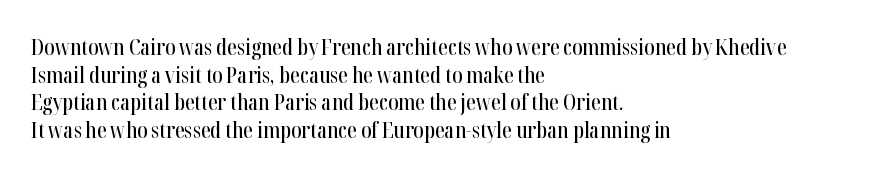
The image shows 22 px text type, upright; set left-aligned, normal line spacing (1.26x), normal letter spacing, not underlined.
